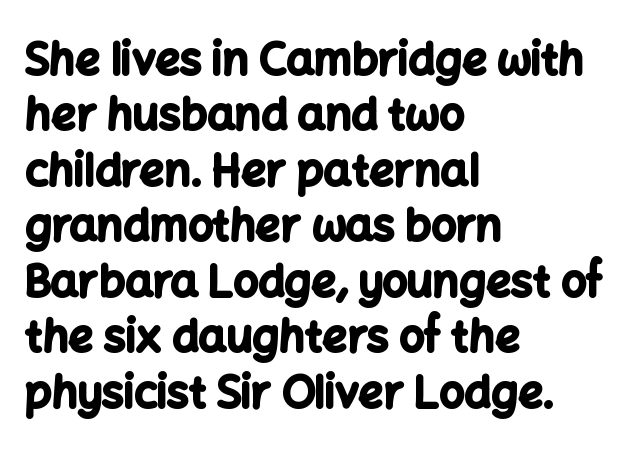
Q: Is the text bold? A: Yes.
Q: Is the text italic (slanted)? A: No, it is upright.
Q: Is the typeface a serif or a sans-serif typeface? A: Sans-serif.
Q: Is the text underlined? A: No.
Q: How is the paragraph aligned? A: Left-aligned.
Q: Is the spacing between letters normal or unusually wide? A: Normal.
Q: Is the spacing between lines tight, normal or loose? A: Normal.
Q: Width (condensed, normal, or wide)? A: Normal.
Q: Stroke contrast? A: Low.
Q: x-height? A: Medium.
Q: Monospaced? A: No.
